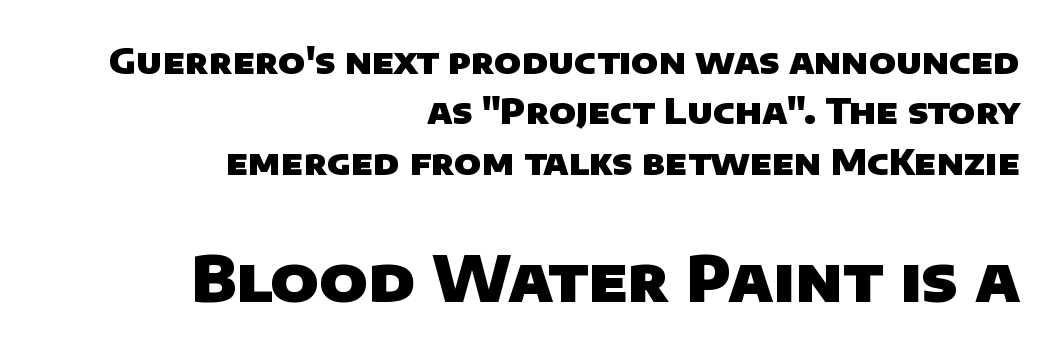
Q: Is the text bold? A: Yes.
Q: Is the typeface a serif or a sans-serif typeface? A: Sans-serif.
Q: Is the text underlined? A: No.
Q: How is the paragraph aligned? A: Right-aligned.
Q: Is the spacing between letters normal or unusually wide? A: Normal.
Q: Is the spacing between lines tight, normal or loose? A: Normal.
Q: Which block of text is set in a larger size, the first (top) or the second (bottom)? A: The second (bottom) one.
Q: Width (condensed, normal, or wide)? A: Normal.
Q: Stroke contrast? A: Low.
Q: x-height? A: Large.
Q: Monospaced? A: No.
